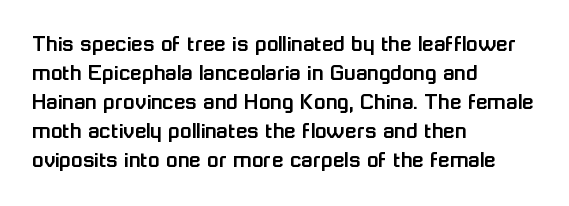
The area under the type is left untouched. Is the block centered? No — it sits flush against the left margin. Default kerning and tracking; the words read as compact shapes. Is there any slant? The stems are plumb.
